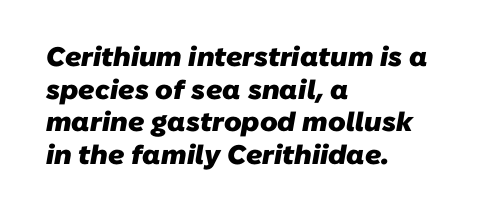
A classic flush-left, rag-right setting is used for this passage. Lines of text with bare space underneath. The horizontal fit of the characters is conventional and even. Strong, thick strokes mark this as bold type.
